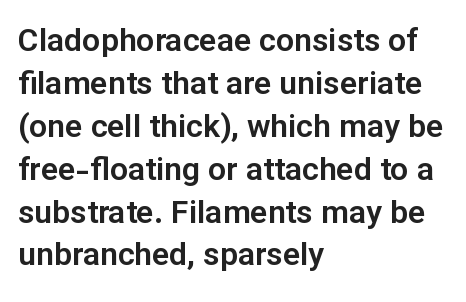
Q: Is the text italic (slanted)? A: No, it is upright.
Q: Is the typeface a serif or a sans-serif typeface? A: Sans-serif.
Q: Is the text underlined? A: No.
Q: How is the paragraph aligned? A: Left-aligned.
Q: Is the spacing between letters normal or unusually wide? A: Normal.
Q: Is the spacing between lines tight, normal or loose? A: Normal.
Q: Width (condensed, normal, or wide)? A: Normal.
Q: Stroke contrast? A: Low.
Q: x-height? A: Medium.
Q: Monospaced? A: No.
